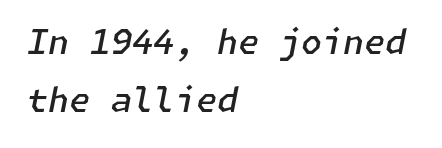
The sample has been set in demibold, a notch under bold. Tracking value appears to be zero — textbook default spacing. Does the lettering tilt? It does — this is italic. Check under the words: just untouched page.
